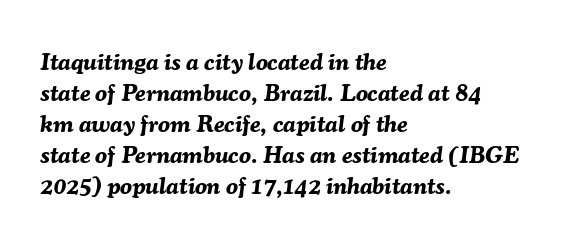
{"italic": "yes", "lean": "right", "slant_degrees": 7, "bold": "yes", "underline": "no", "align": "left", "line_spacing": "normal", "line_spacing_ratio": 1.29, "letter_spacing": "normal", "letter_spacing_em": 0.0, "glyph_px": 24}
